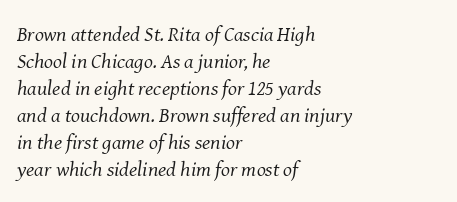
{"italic": "yes", "lean": "right", "slant_degrees": 8, "bold": "no", "underline": "no", "align": "left", "line_spacing": "normal", "line_spacing_ratio": 1.29, "letter_spacing": "normal", "letter_spacing_em": 0.0, "glyph_px": 21}
